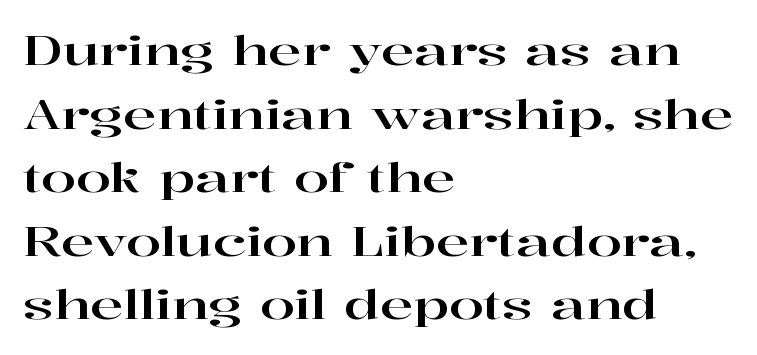
Q: Is the text italic (slanted)? A: No, it is upright.
Q: Is the typeface a serif or a sans-serif typeface? A: Serif.
Q: Is the text underlined? A: No.
Q: How is the paragraph aligned? A: Left-aligned.
Q: Is the spacing between letters normal or unusually wide? A: Normal.
Q: Is the spacing between lines tight, normal or loose? A: Normal.
Q: Width (condensed, normal, or wide)? A: Wide.
Q: Stroke contrast? A: High.
Q: x-height? A: Medium.
Q: Monospaced? A: No.
